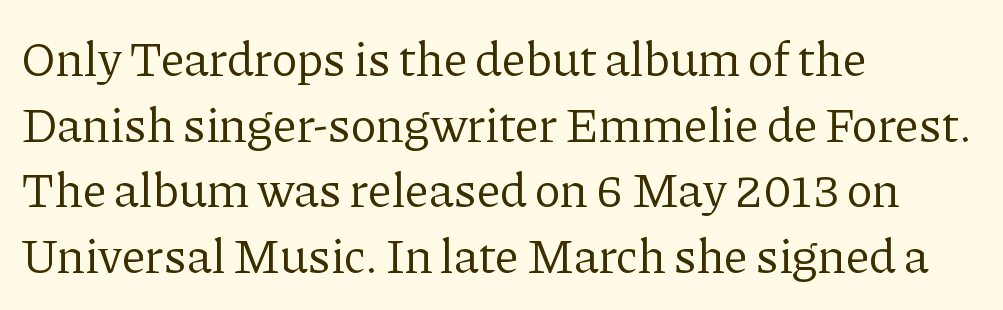
Q: Is the text bold? A: No.
Q: Is the text italic (slanted)? A: No, it is upright.
Q: Is the typeface a serif or a sans-serif typeface? A: Serif.
Q: Is the text underlined? A: No.
Q: How is the paragraph aligned? A: Left-aligned.
Q: Is the spacing between letters normal or unusually wide? A: Normal.
Q: Is the spacing between lines tight, normal or loose? A: Normal.
Q: Width (condensed, normal, or wide)? A: Normal.
Q: Stroke contrast? A: Low.
Q: x-height? A: Medium.
Q: Monospaced? A: No.
